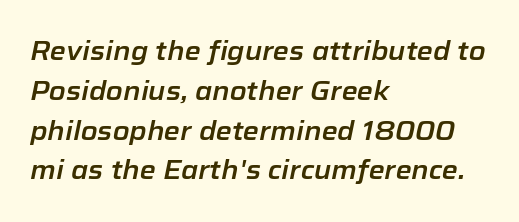
Q: Is the text italic (slanted)? A: Yes, it leans right by about 12 degrees.
Q: Is the text underlined? A: No.
Q: How is the paragraph aligned? A: Left-aligned.
Q: Is the spacing between letters normal or unusually wide? A: Normal.
Q: Is the spacing between lines tight, normal or loose? A: Normal.
